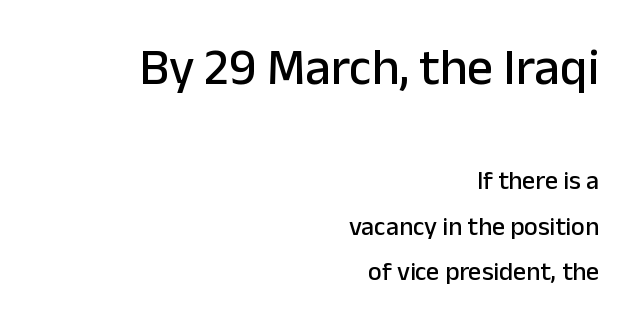
The image shows 51 px sans-serif type, upright; set right-aligned, line spacing 1.75x, normal letter spacing, not underlined; the first (top) block is 1.96x larger; low stroke contrast and a medium x-height.
